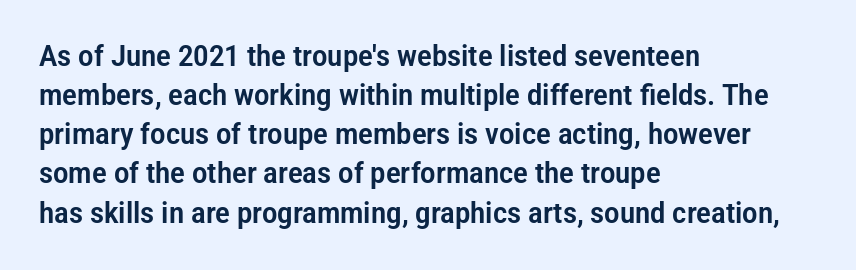
{"serif": "no", "italic": "no", "width": "condensed", "stroke_contrast": "low", "x_height": "medium", "monospaced": "no", "underline": "no", "align": "left", "line_spacing": "normal", "line_spacing_ratio": 1.35, "letter_spacing": "normal", "letter_spacing_em": 0.0, "glyph_px": 29}
